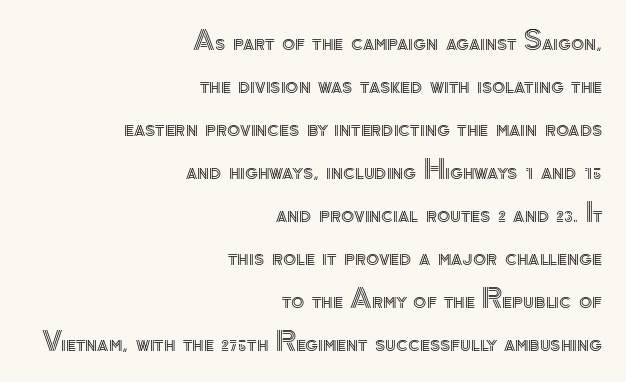
Q: Is the text italic (slanted)? A: No, it is upright.
Q: Is the text underlined? A: No.
Q: How is the paragraph aligned? A: Right-aligned.
Q: Is the spacing between letters normal or unusually wide? A: Normal.
Q: Is the spacing between lines tight, normal or loose? A: Normal.
